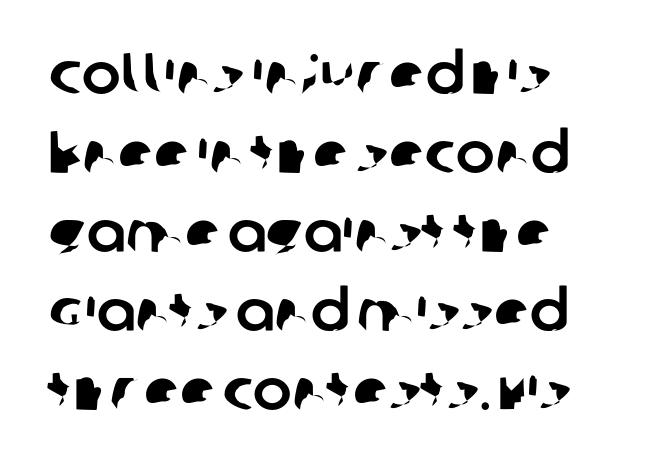
The image shows 58 px sans-serif type; set left-aligned, normal line spacing (1.36x), normal letter spacing, not underlined; low stroke contrast and a large x-height.
